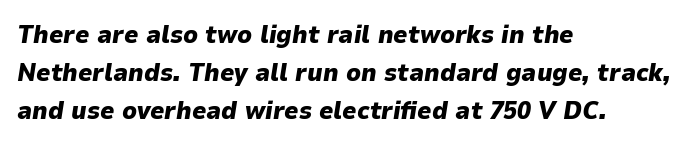
Q: Is the text bold? A: Yes.
Q: Is the text italic (slanted)? A: Yes, it leans right by about 9 degrees.
Q: Is the text underlined? A: No.
Q: How is the paragraph aligned? A: Left-aligned.
Q: Is the spacing between letters normal or unusually wide? A: Normal.
Q: Is the spacing between lines tight, normal or loose? A: Normal.
